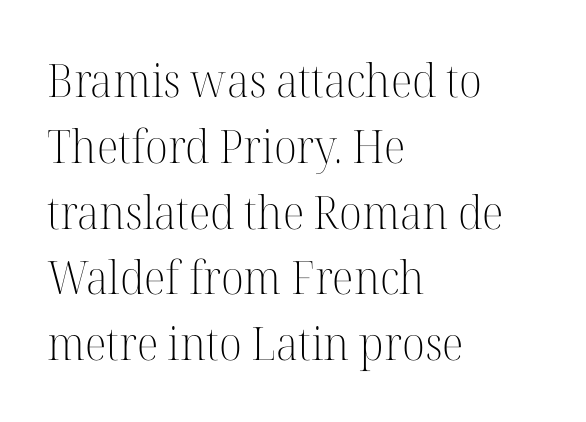
Line starts are locked; line ends wander. Rendered with straight, roman letterforms. The tracking reads as untouched default to a designer's eye. The strokes carry an ordinary text weight at most.
